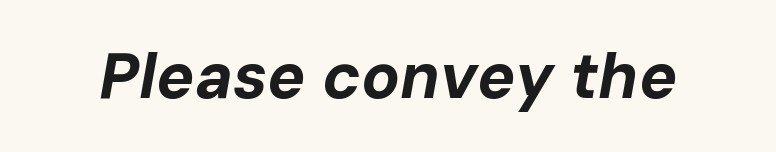
{"italic": "yes", "lean": "right", "slant_degrees": 10, "bold": "yes", "weight": "bold", "width": "normal", "stroke_contrast": "low", "x_height": "medium", "monospaced": "no", "underline": "no", "letter_spacing": "normal", "letter_spacing_em": 0.0, "glyph_px": 64}
